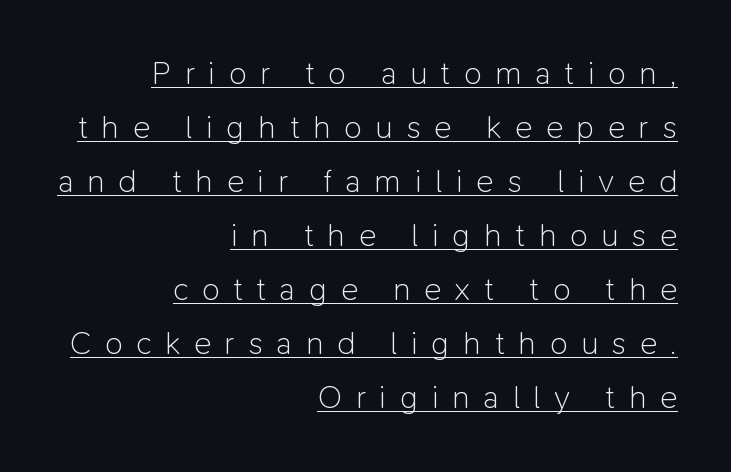
{"serif": "no", "italic": "no", "bold": "no", "weight": "light", "width": "normal", "stroke_contrast": "low", "x_height": "medium", "monospaced": "no", "underline": "yes", "align": "right", "line_spacing": "normal", "line_spacing_ratio": 1.69, "letter_spacing": "wide", "letter_spacing_em": 0.43, "glyph_px": 32}
